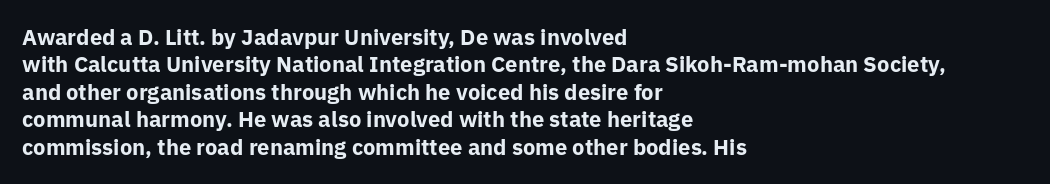
{"italic": "no", "bold": "yes", "underline": "no", "align": "left", "line_spacing": "normal", "line_spacing_ratio": 1.25, "letter_spacing": "normal", "letter_spacing_em": 0.0, "glyph_px": 22}
